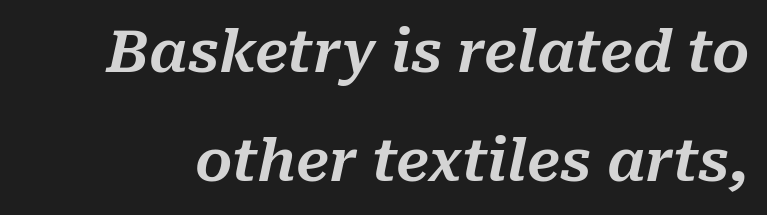
Q: Is the text italic (slanted)? A: Yes, it leans right by about 10 degrees.
Q: Is the text underlined? A: No.
Q: Is the spacing between letters normal or unusually wide? A: Normal.
Q: Width (condensed, normal, or wide)? A: Normal.
Q: Stroke contrast? A: Medium.
Q: x-height? A: Medium.
Q: Monospaced? A: No.
